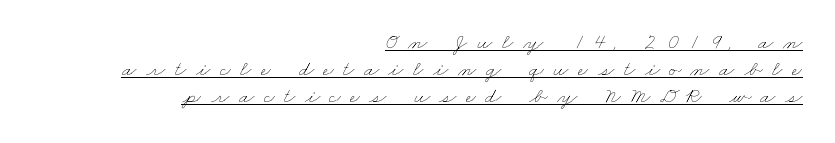
The image shows 22 px text type; set right-aligned, line spacing 1.22x, unusually wide letter spacing (+0.43 em), underlined.
